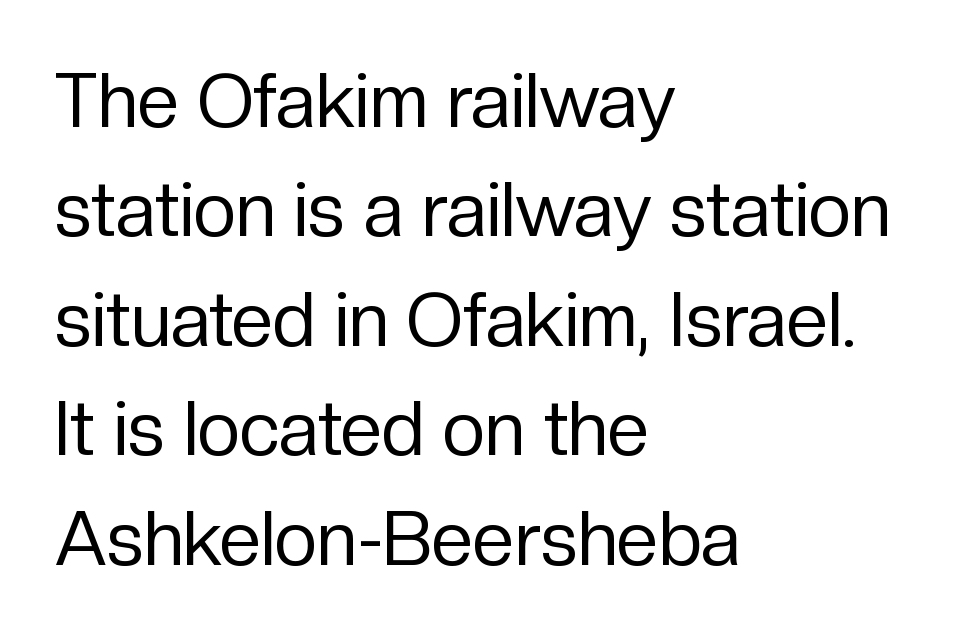
{"serif": "no", "italic": "no", "bold": "no", "weight": "regular", "width": "normal", "stroke_contrast": "low", "x_height": "medium", "monospaced": "no", "underline": "no", "align": "left", "line_spacing": "normal", "line_spacing_ratio": 1.46, "letter_spacing": "normal", "letter_spacing_em": 0.0, "glyph_px": 75}
